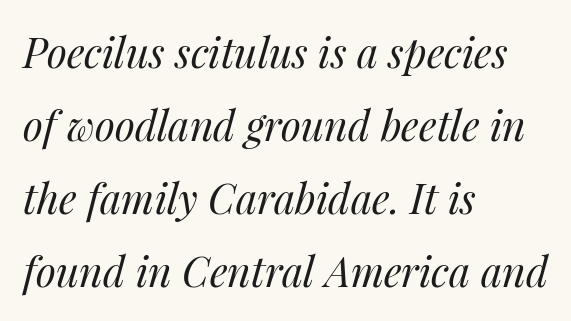
{"italic": "yes", "lean": "right", "slant_degrees": 14, "bold": "no", "weight": "regular", "width": "normal", "stroke_contrast": "medium", "x_height": "medium", "monospaced": "no", "underline": "no", "align": "left", "line_spacing_ratio": 1.78, "letter_spacing": "normal", "letter_spacing_em": 0.0, "glyph_px": 41}
